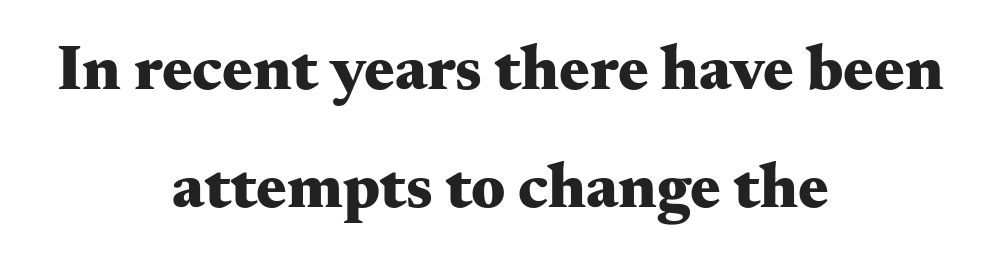
Q: Is the text bold? A: Yes.
Q: Is the text italic (slanted)? A: No, it is upright.
Q: Is the typeface a serif or a sans-serif typeface? A: Serif.
Q: Is the text underlined? A: No.
Q: How is the paragraph aligned? A: Centered.
Q: Is the spacing between letters normal or unusually wide? A: Normal.
Q: Width (condensed, normal, or wide)? A: Wide.
Q: Stroke contrast? A: Medium.
Q: x-height? A: Small.
Q: Monospaced? A: No.
